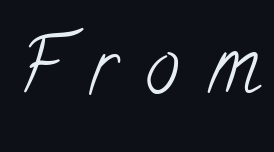
{"bold": "no", "weight": "light", "width": "condensed", "stroke_contrast": "low", "x_height": "small", "monospaced": "no", "underline": "no", "letter_spacing": "wide", "letter_spacing_em": 0.39, "glyph_px": 76}
